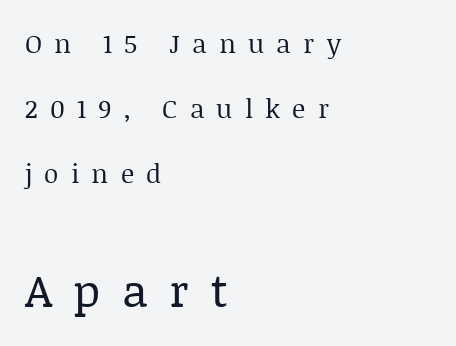
{"serif": "yes", "italic": "no", "bold": "no", "weight": "regular", "width": "normal", "stroke_contrast": "low", "x_height": "large", "monospaced": "no", "underline": "no", "align": "left", "line_spacing": "loose", "line_spacing_ratio": 2.5, "letter_spacing": "wide", "letter_spacing_em": 0.47, "larger_block": "second", "size_ratio": 1.77, "glyph_px": 46}
